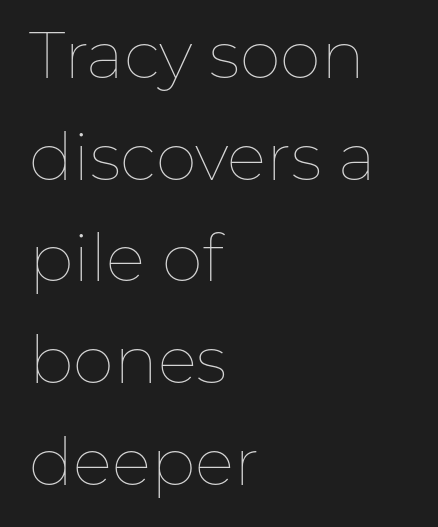
The image shows 66 px thin type, upright; set left-aligned, normal line spacing (1.54x), normal letter spacing, not underlined; low stroke contrast and a medium x-height.
